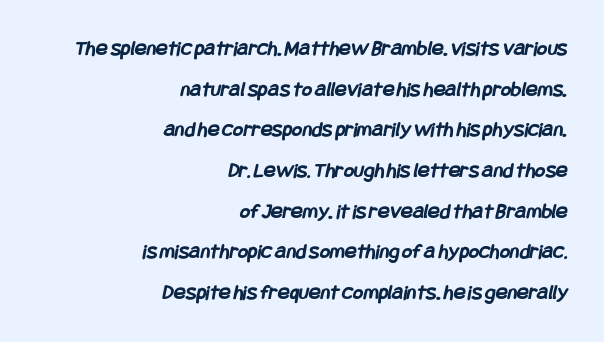
Q: Is the text bold? A: Yes.
Q: Is the text underlined? A: No.
Q: How is the paragraph aligned? A: Right-aligned.
Q: Is the spacing between letters normal or unusually wide? A: Normal.
